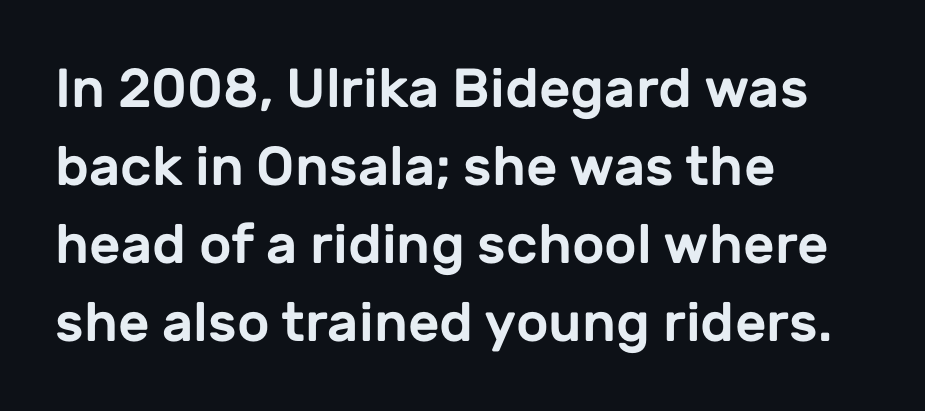
The face used here is a sans, in the tradition of grotesques and geometrics. A typesetter would call this proportional, since set widths differ per character. It's the straight-up-and-down kind of type. Anything drawn beneath the words? Only blank space.
